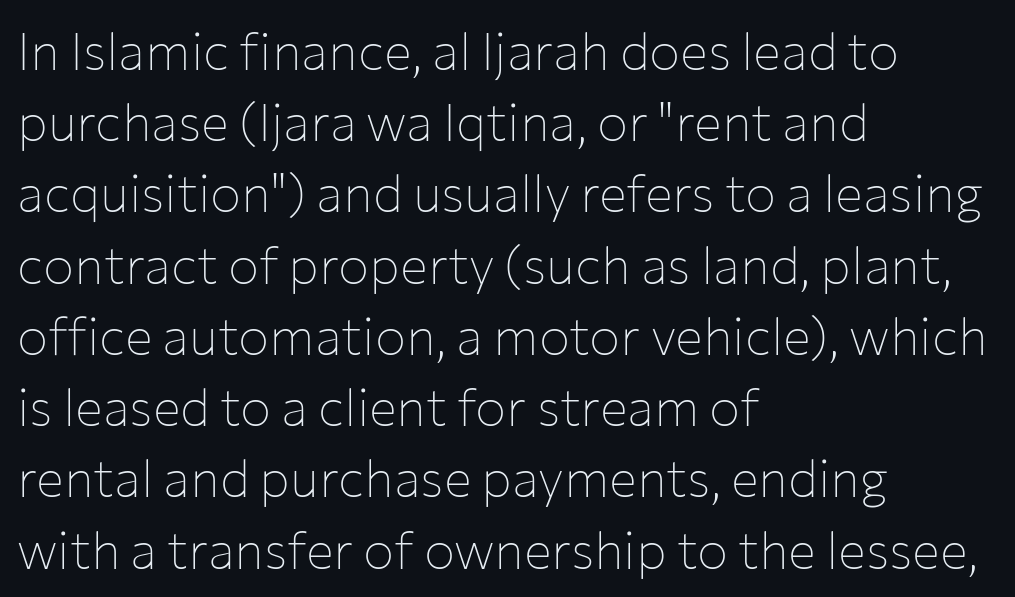
The image shows 52 px thin sans-serif type, upright; set left-aligned, normal line spacing (1.37x), normal letter spacing, not underlined; low stroke contrast and a medium x-height.
